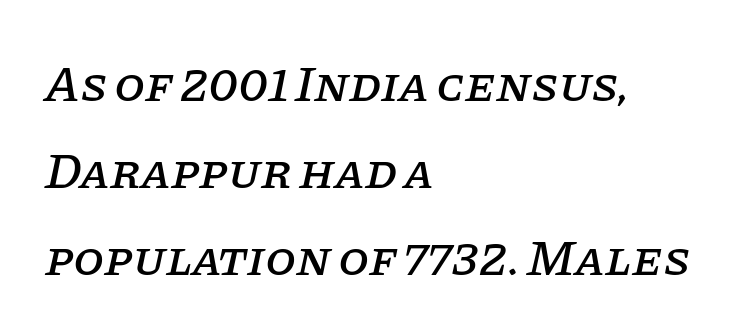
Note the varied advance widths — an 'i' is clearly narrower than an 'm'. The text block is weighted toward the left margin, trailing off unevenly rightward. Designer's note — italics engaged. Plain, unruled lines of type. Classification — serif.
